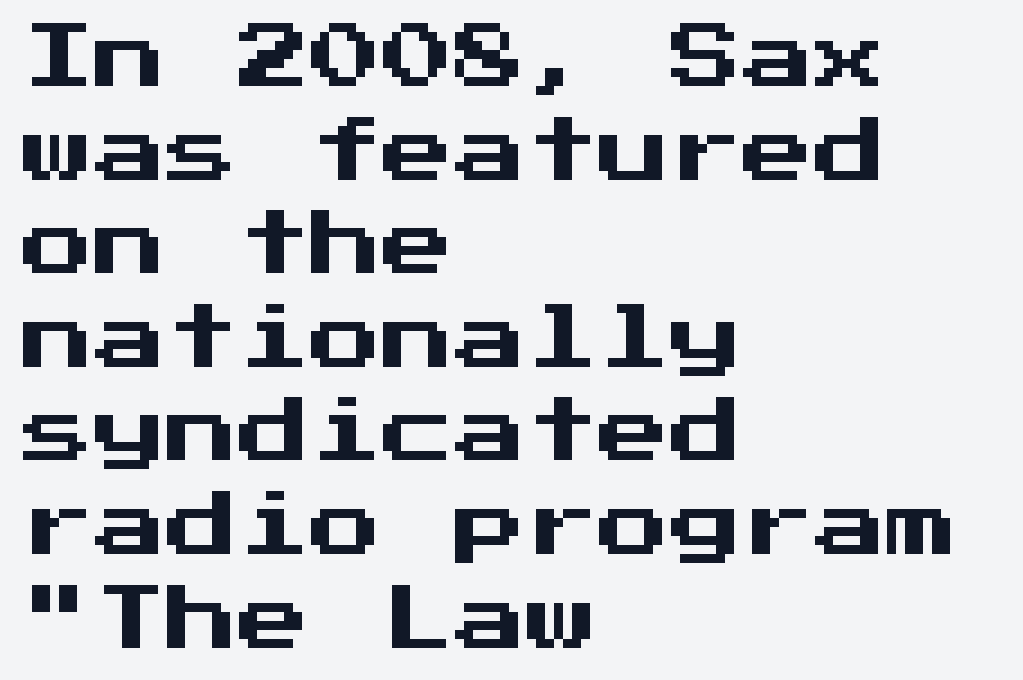
{"serif": "no", "italic": "no", "width": "normal", "stroke_contrast": "medium", "x_height": "medium", "underline": "no", "align": "left", "line_spacing": "normal", "line_spacing_ratio": 1.3, "letter_spacing": "normal", "letter_spacing_em": 0.0, "glyph_px": 72}
